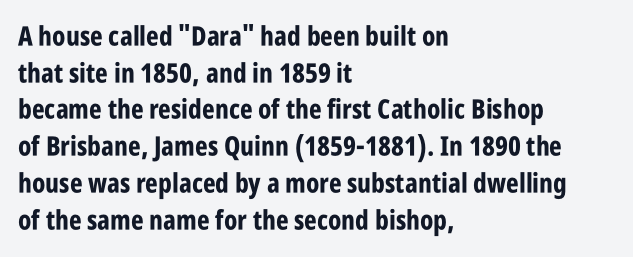
The image shows 27 px bold type, upright; set left-aligned, normal line spacing (1.36x), normal letter spacing, not underlined.
